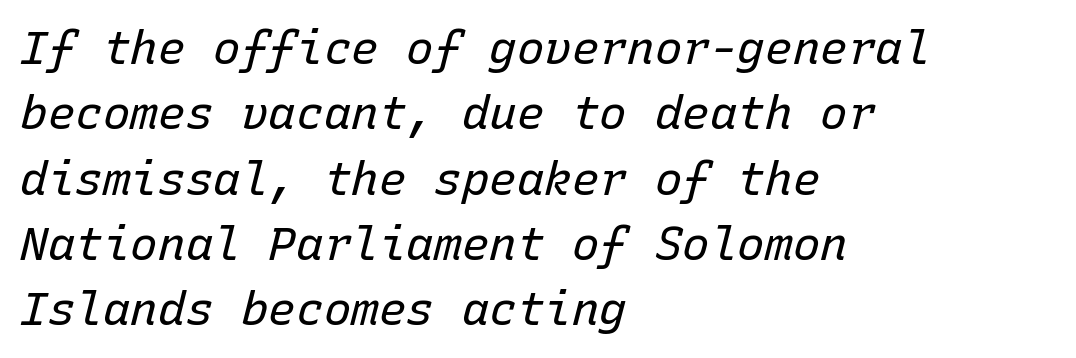
The image shows 46 px regular-weight type, italic (leaning right), monospaced; set left-aligned, normal line spacing (1.42x), normal letter spacing, not underlined; low stroke contrast and a medium x-height.
